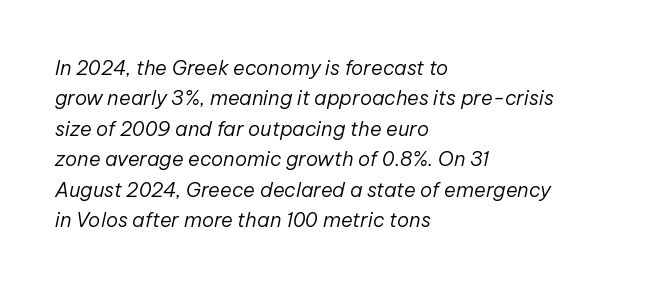
Q: Is the text bold? A: No.
Q: Is the text italic (slanted)? A: Yes, it leans right by about 12 degrees.
Q: Is the text underlined? A: No.
Q: How is the paragraph aligned? A: Left-aligned.
Q: Is the spacing between letters normal or unusually wide? A: Normal.
Q: Is the spacing between lines tight, normal or loose? A: Normal.
